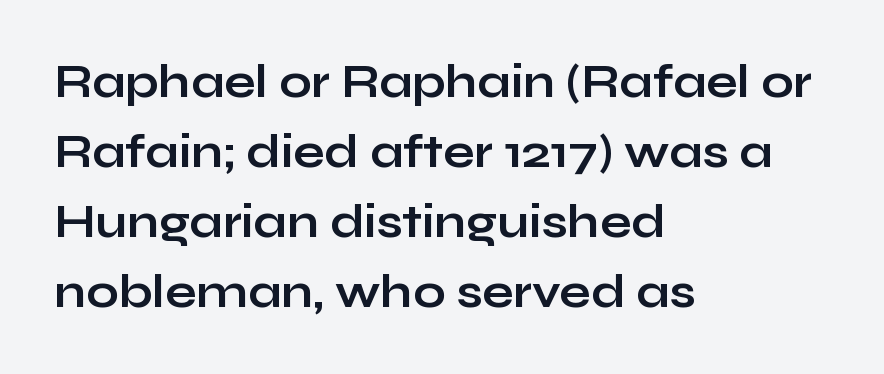
No italicization has been applied; the sample stays upright. Spacing verdict: proportional, widths tailored to each character. What weight is shown? A full bold with thick strokes. This rendering features lettering with no underline.
